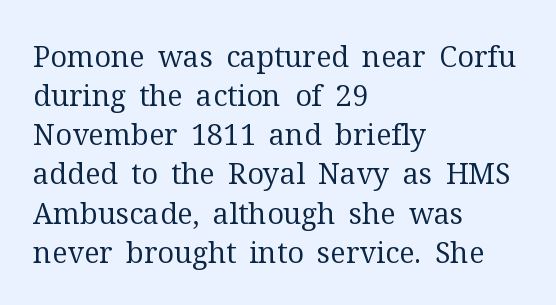
Weight: in the light-to-regular range. Little horizontal feet cap the strokes, marking this as serif type. This rendering uses left alignment, leaving the right contour irregular. The rendering uses a moderate line-height, typical for paragraphs. Bare-footed words on every line. The passage shown has conventional tracking throughout.
